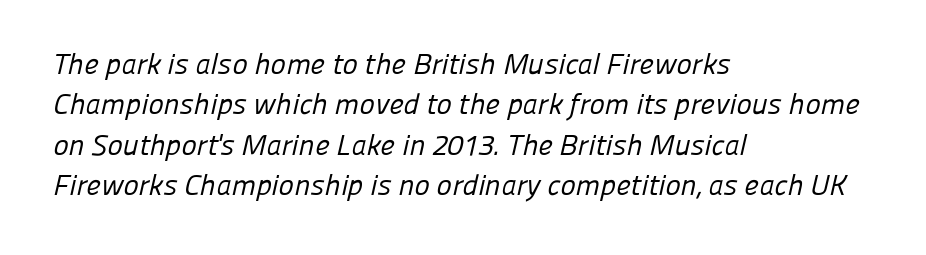
{"serif": "no", "bold": "no", "weight": "regular", "width": "normal", "stroke_contrast": "low", "x_height": "medium", "monospaced": "no", "underline": "no", "align": "left", "line_spacing": "normal", "line_spacing_ratio": 1.39, "letter_spacing": "normal", "letter_spacing_em": 0.0, "glyph_px": 29}
